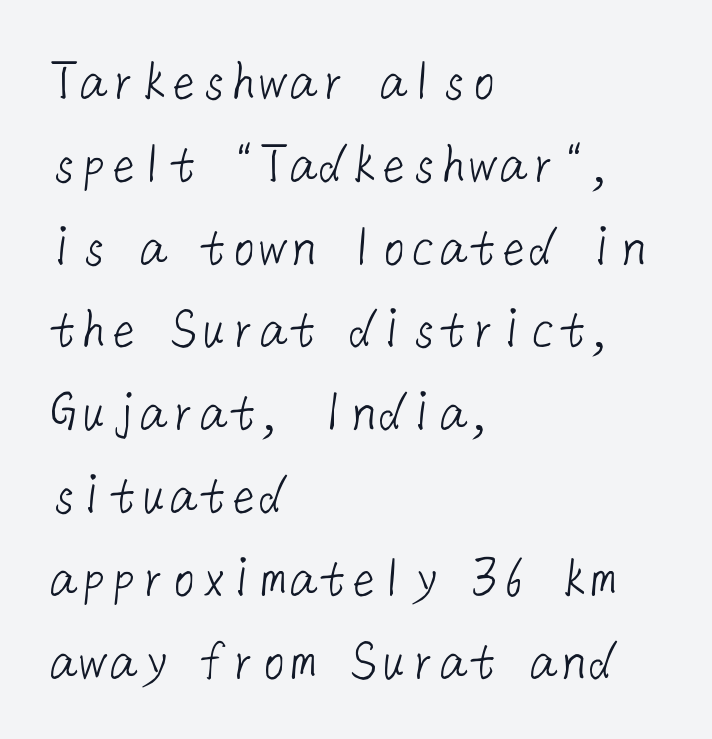
{"serif": "no", "bold": "no", "weight": "light", "width": "normal", "stroke_contrast": "low", "x_height": "medium", "underline": "no", "align": "left", "line_spacing": "normal", "line_spacing_ratio": 1.38, "letter_spacing": "normal", "letter_spacing_em": 0.0, "glyph_px": 60}
